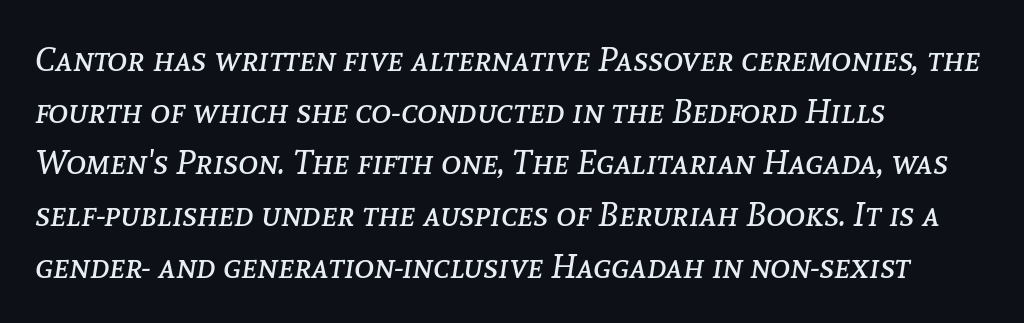
Q: Is the text bold? A: No.
Q: Is the text italic (slanted)? A: Yes, it leans right by about 8 degrees.
Q: Is the text underlined? A: No.
Q: How is the paragraph aligned? A: Left-aligned.
Q: Is the spacing between letters normal or unusually wide? A: Normal.
Q: Is the spacing between lines tight, normal or loose? A: Normal.
Q: Width (condensed, normal, or wide)? A: Normal.
Q: Stroke contrast? A: Low.
Q: x-height? A: Medium.
Q: Monospaced? A: No.
